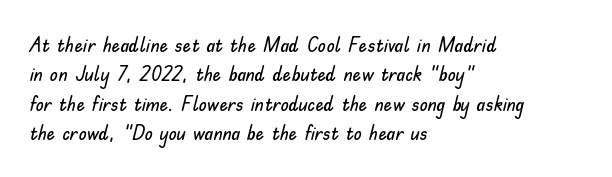
Q: Is the text italic (slanted)? A: Yes.
Q: Is the text underlined? A: No.
Q: How is the paragraph aligned? A: Left-aligned.
Q: Is the spacing between letters normal or unusually wide? A: Normal.
Q: Is the spacing between lines tight, normal or loose? A: Normal.
